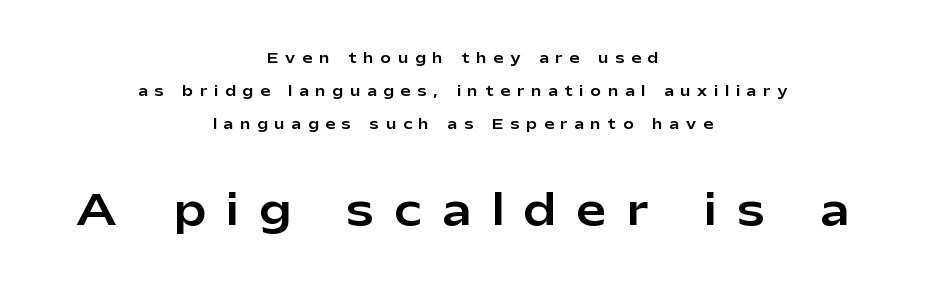
Q: Is the text italic (slanted)? A: No, it is upright.
Q: Is the typeface a serif or a sans-serif typeface? A: Sans-serif.
Q: Is the text underlined? A: No.
Q: How is the paragraph aligned? A: Centered.
Q: Is the spacing between letters normal or unusually wide? A: Unusually wide.
Q: Is the spacing between lines tight, normal or loose? A: Loose.
Q: Which block of text is set in a larger size, the first (top) or the second (bottom)? A: The second (bottom) one.
Q: Width (condensed, normal, or wide)? A: Normal.
Q: Stroke contrast? A: Low.
Q: x-height? A: Medium.
Q: Monospaced? A: No.
